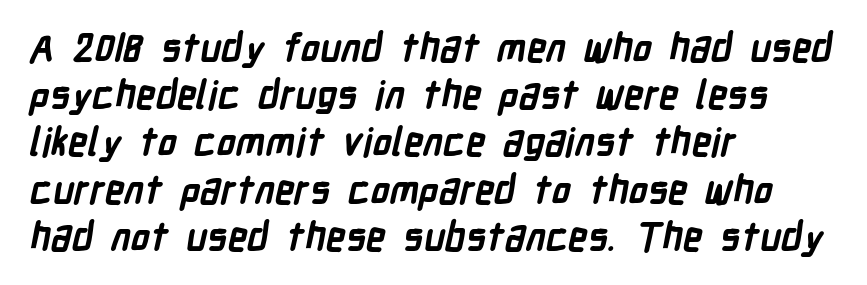
The image shows 39 px semibold, condensed sans-serif type; set left-aligned, line spacing 1.21x, normal letter spacing, not underlined; low stroke contrast and a medium x-height.
